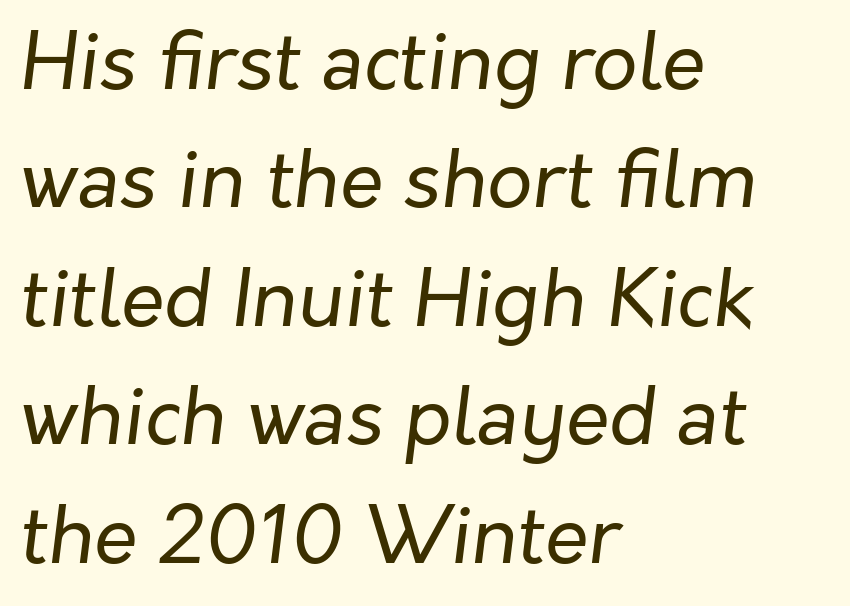
The image shows 79 px regular-weight type, italic (leaning right); set left-aligned, normal line spacing (1.5x), normal letter spacing, not underlined; low stroke contrast and a medium x-height.
